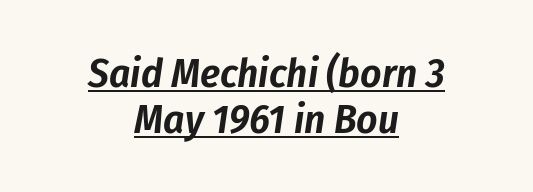
The line texture is even and compact thanks to regular tracking. Layout note: lines centered. Quick note: italic. The block of text is dense from top to bottom, with scant space between rows. Spacing verdict: proportional, widths tailored to each character. A rule runs beneath these lines of type.
